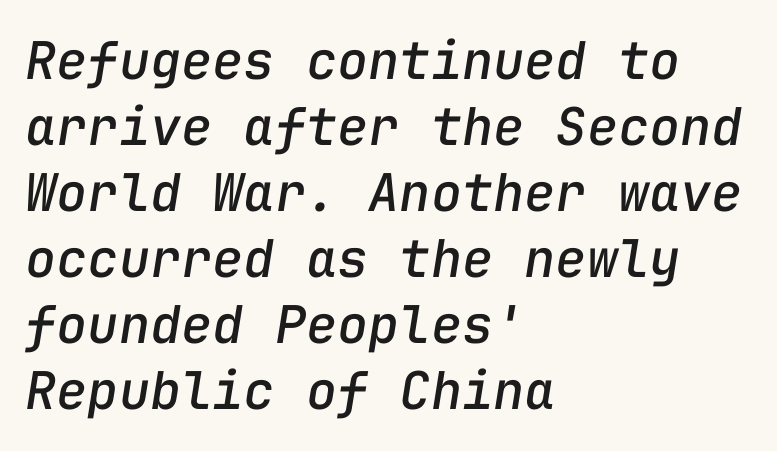
The image shows 52 px text type, italic (leaning right), monospaced; set left-aligned, normal line spacing (1.27x), normal letter spacing, not underlined; low stroke contrast and a medium x-height.
